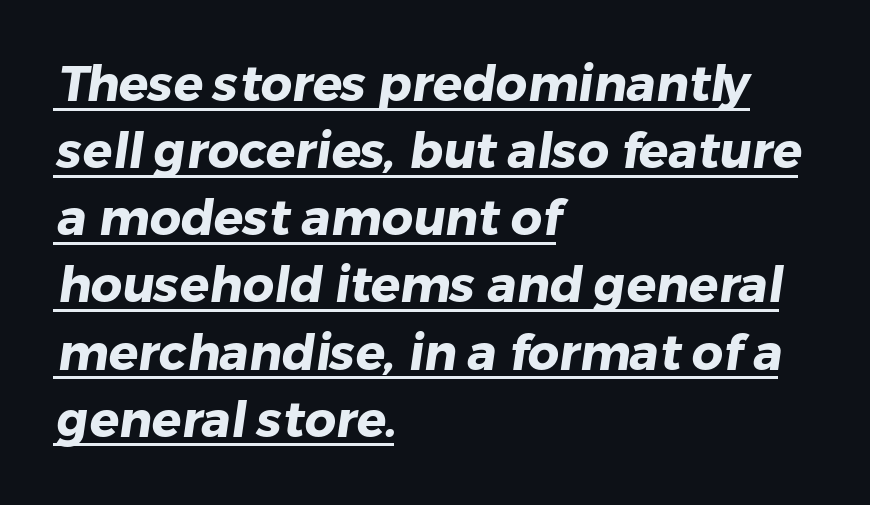
The image shows 49 px heavy sans-serif type; set left-aligned, normal line spacing (1.37x), normal letter spacing, underlined; low stroke contrast and a medium x-height.
